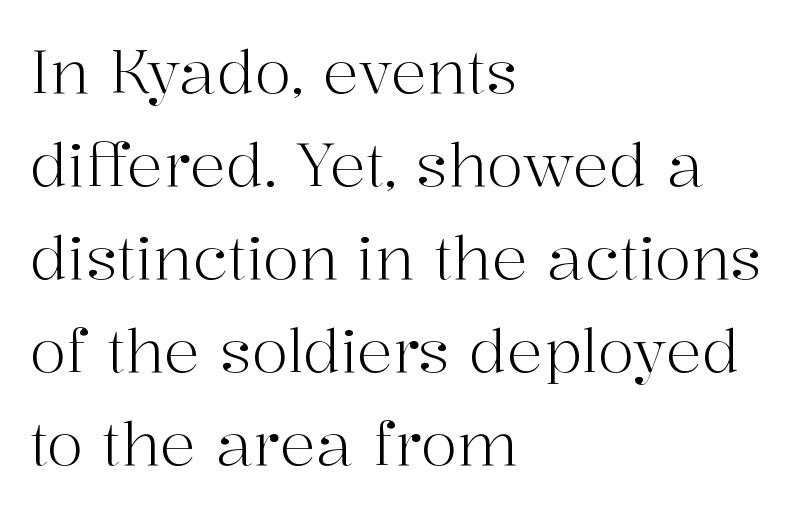
Q: Is the text bold? A: No.
Q: Is the text italic (slanted)? A: No, it is upright.
Q: Is the typeface a serif or a sans-serif typeface? A: Serif.
Q: Is the text underlined? A: No.
Q: How is the paragraph aligned? A: Left-aligned.
Q: Is the spacing between letters normal or unusually wide? A: Normal.
Q: Is the spacing between lines tight, normal or loose? A: Normal.
Q: Width (condensed, normal, or wide)? A: Normal.
Q: Stroke contrast? A: High.
Q: x-height? A: Medium.
Q: Monospaced? A: No.
